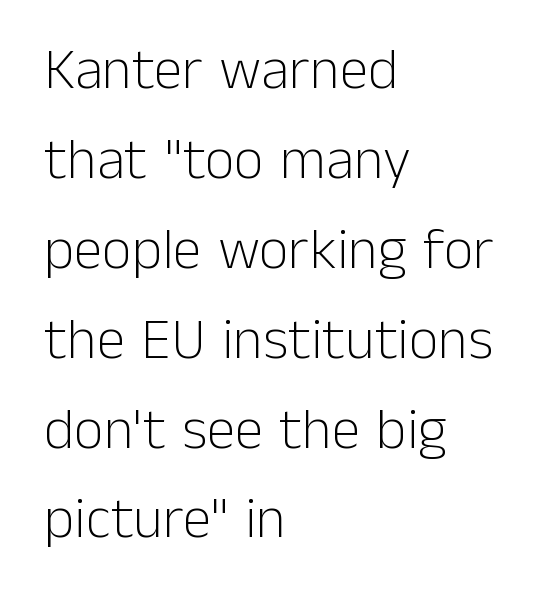
{"serif": "no", "italic": "no", "bold": "no", "weight": "light", "width": "normal", "stroke_contrast": "low", "x_height": "medium", "monospaced": "no", "underline": "no", "align": "left", "line_spacing": "normal", "line_spacing_ratio": 1.55, "letter_spacing": "normal", "letter_spacing_em": 0.0, "glyph_px": 58}
